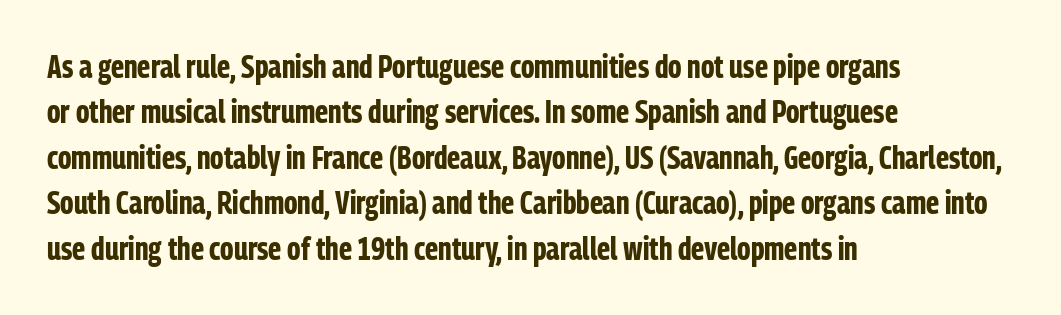
Q: Is the text bold? A: Yes.
Q: Is the text italic (slanted)? A: No, it is upright.
Q: Is the typeface a serif or a sans-serif typeface? A: Sans-serif.
Q: Is the text underlined? A: No.
Q: How is the paragraph aligned? A: Left-aligned.
Q: Is the spacing between letters normal or unusually wide? A: Normal.
Q: Is the spacing between lines tight, normal or loose? A: Normal.
Q: Width (condensed, normal, or wide)? A: Condensed.
Q: Stroke contrast? A: Low.
Q: x-height? A: Medium.
Q: Monospaced? A: No.
